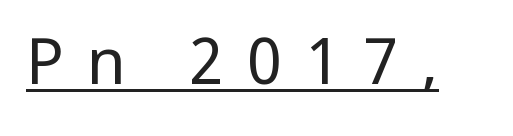
The image shows 63 px regular-weight, condensed sans-serif type, upright; set unusually wide letter spacing (+0.37 em), underlined; low stroke contrast and a large x-height.
